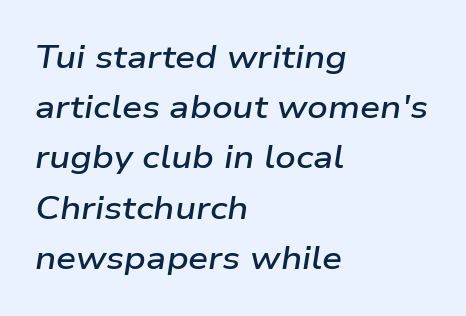
Q: Is the text bold? A: Semi-bold.
Q: Is the text italic (slanted)? A: Yes, it leans right by about 9 degrees.
Q: Is the text underlined? A: No.
Q: How is the paragraph aligned? A: Left-aligned.
Q: Is the spacing between letters normal or unusually wide? A: Normal.
Q: Is the spacing between lines tight, normal or loose? A: Normal.
Q: Width (condensed, normal, or wide)? A: Wide.
Q: Stroke contrast? A: Low.
Q: x-height? A: Medium.
Q: Monospaced? A: No.
